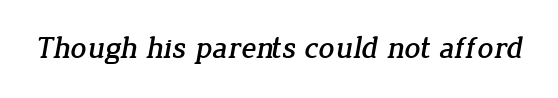
{"serif": "yes", "width": "normal", "stroke_contrast": "low", "x_height": "medium", "monospaced": "no", "underline": "no", "letter_spacing": "normal", "letter_spacing_em": 0.0, "glyph_px": 31}
